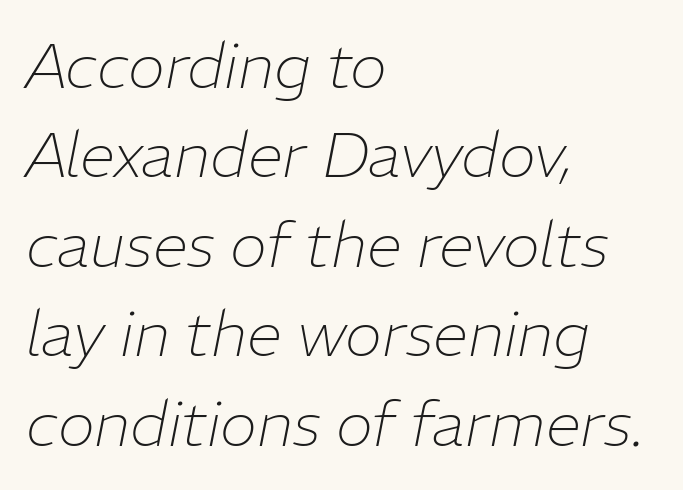
The strokes are not fattened; the text isn't bold. The rendering uses a moderate line-height, typical for paragraphs. The passage shown is typed in a proportional face where columns would drift. These lines keep a tight, regular rhythm from letter to letter.
